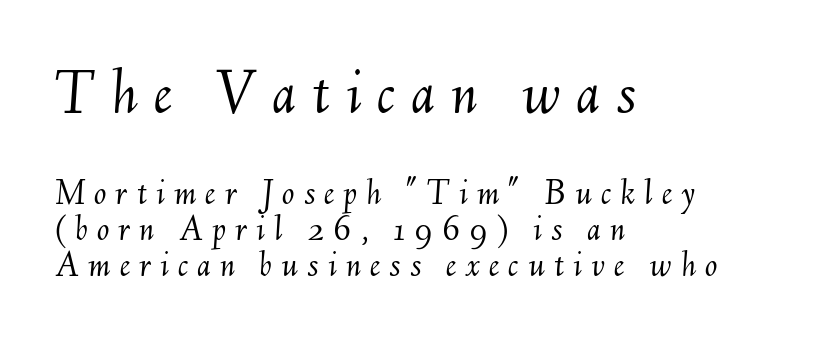
Q: Is the text bold? A: No.
Q: Is the text italic (slanted)? A: Yes, it leans right by about 6 degrees.
Q: Is the text underlined? A: No.
Q: How is the paragraph aligned? A: Left-aligned.
Q: Is the spacing between letters normal or unusually wide? A: Unusually wide.
Q: Is the spacing between lines tight, normal or loose? A: Tight.
Q: Which block of text is set in a larger size, the first (top) or the second (bottom)? A: The first (top) one.
Q: Width (condensed, normal, or wide)? A: Normal.
Q: Stroke contrast? A: Medium.
Q: x-height? A: Small.
Q: Monospaced? A: No.
